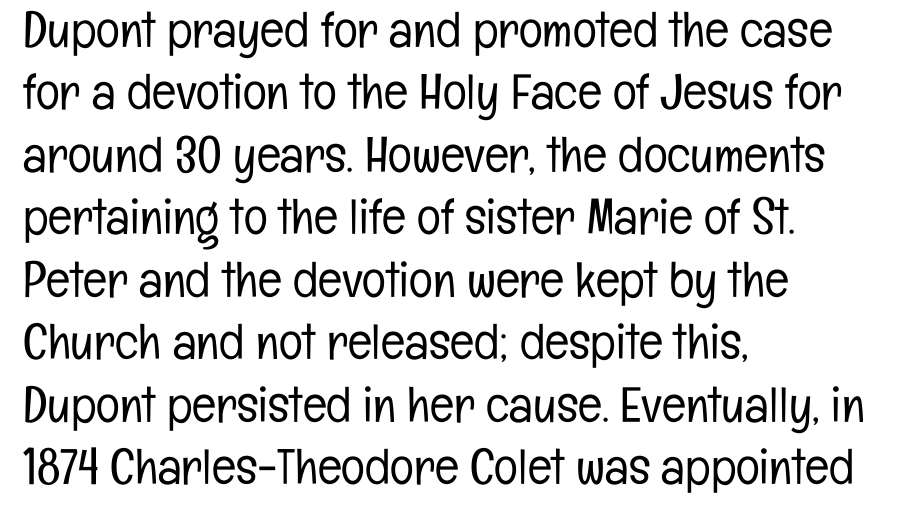
Q: Is the text bold? A: No.
Q: Is the text italic (slanted)? A: No, it is upright.
Q: Is the typeface a serif or a sans-serif typeface? A: Sans-serif.
Q: Is the text underlined? A: No.
Q: How is the paragraph aligned? A: Left-aligned.
Q: Is the spacing between letters normal or unusually wide? A: Normal.
Q: Is the spacing between lines tight, normal or loose? A: Normal.
Q: Width (condensed, normal, or wide)? A: Condensed.
Q: Stroke contrast? A: Low.
Q: x-height? A: Medium.
Q: Monospaced? A: No.
